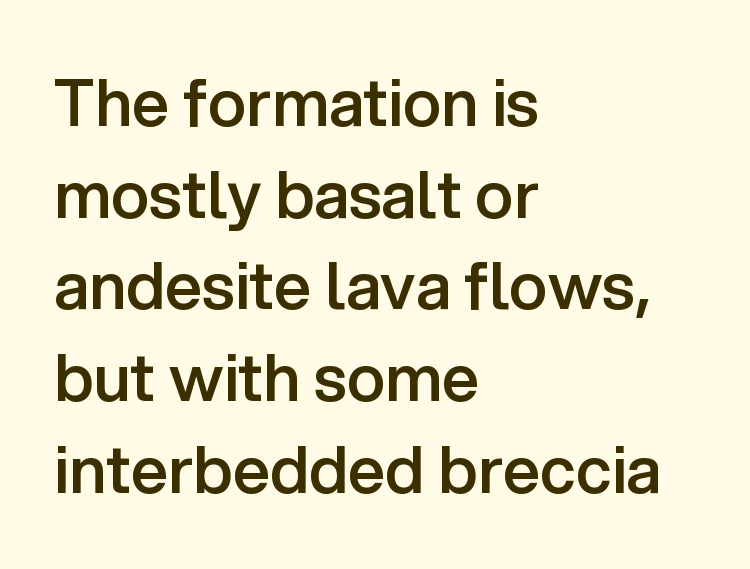
The image shows 65 px semibold sans-serif type, upright; set left-aligned, normal line spacing (1.41x), normal letter spacing, not underlined; low stroke contrast and a medium x-height.
